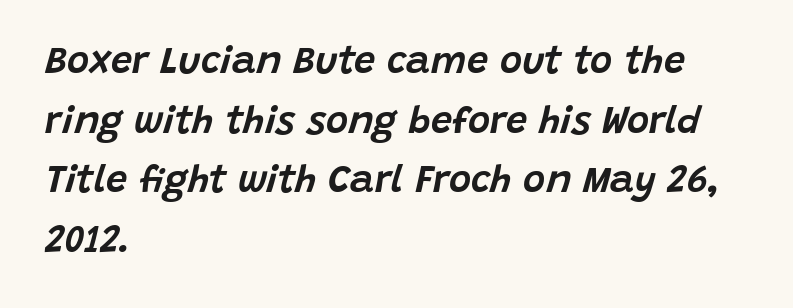
{"italic": "yes", "lean": "right", "slant_degrees": 15, "width": "normal", "stroke_contrast": "low", "x_height": "large", "monospaced": "no", "underline": "no", "align": "left", "line_spacing": "normal", "line_spacing_ratio": 1.57, "letter_spacing": "normal", "letter_spacing_em": 0.0, "glyph_px": 38}
